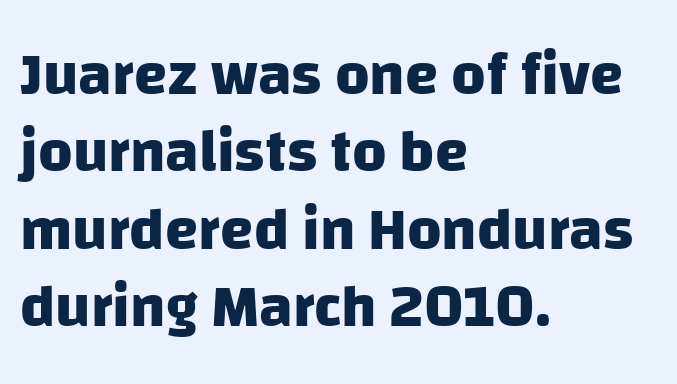
The image shows 60 px heavy sans-serif type; set left-aligned, normal line spacing (1.29x), normal letter spacing, not underlined; low stroke contrast and a large x-height.
